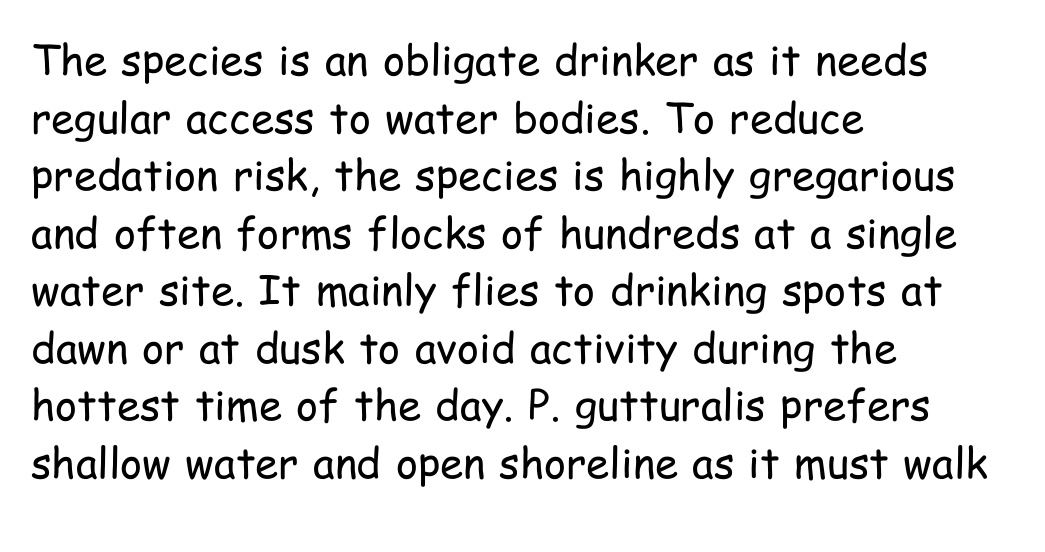
Weight class: somewhere from thin through regular. Proportional: the letters do not fall into vertical columns. Does the lettering tilt? It doesn't — this is upright. Students, observe: this is what conventionally led text looks like. Alignment: flush left.
